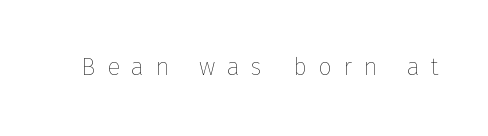
{"italic": "no", "bold": "no", "underline": "no", "letter_spacing": "wide", "letter_spacing_em": 0.48, "glyph_px": 24}
